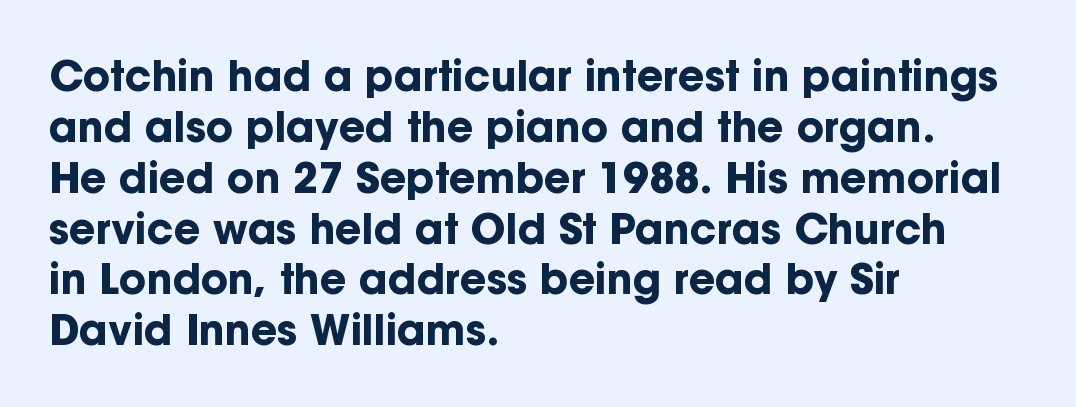
Q: Is the text bold? A: Yes.
Q: Is the text italic (slanted)? A: No, it is upright.
Q: Is the typeface a serif or a sans-serif typeface? A: Sans-serif.
Q: Is the text underlined? A: No.
Q: How is the paragraph aligned? A: Left-aligned.
Q: Is the spacing between letters normal or unusually wide? A: Normal.
Q: Width (condensed, normal, or wide)? A: Normal.
Q: Stroke contrast? A: Low.
Q: x-height? A: Medium.
Q: Monospaced? A: No.
